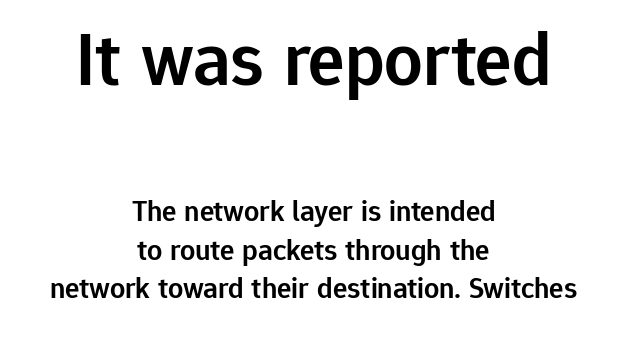
The letters stand straight up with perfectly vertical stems. Look at the bottom of the vertical strokes: they stop flat, with no serifs. The passage shown is typed in a proportional face where columns would drift. If you folded the block vertically in half, each line would mirror itself in length.
